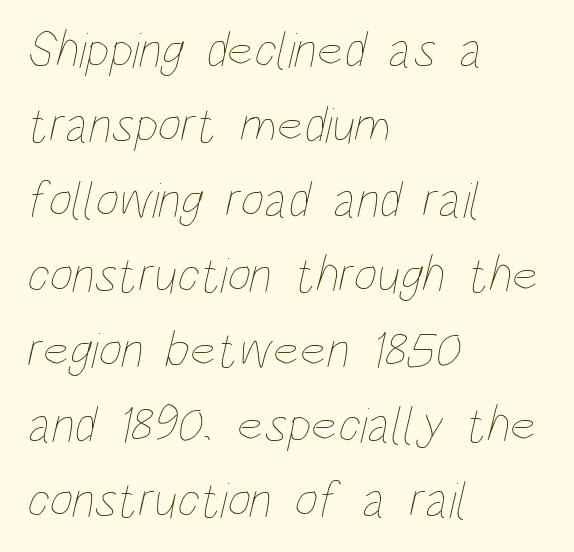
The image shows 51 px thin, condensed type; set left-aligned, normal line spacing (1.47x), normal letter spacing, not underlined; low stroke contrast and a large x-height.
